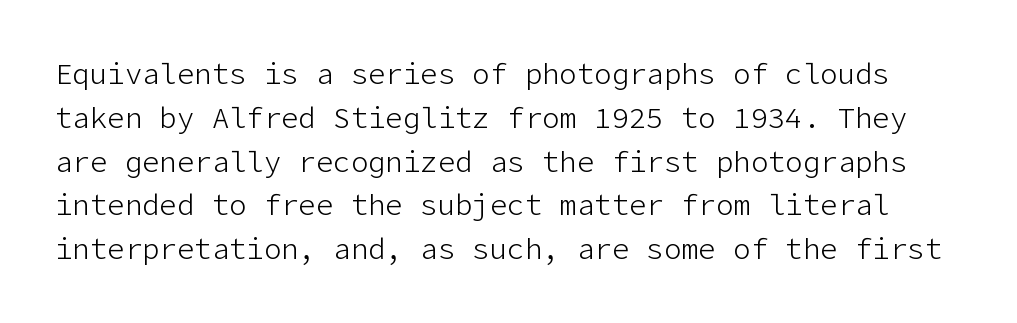
Q: Is the text bold? A: No.
Q: Is the text italic (slanted)? A: No, it is upright.
Q: Is the typeface a serif or a sans-serif typeface? A: Sans-serif.
Q: Is the text underlined? A: No.
Q: Is the spacing between letters normal or unusually wide? A: Normal.
Q: Is the spacing between lines tight, normal or loose? A: Normal.
Q: Width (condensed, normal, or wide)? A: Normal.
Q: Stroke contrast? A: Low.
Q: x-height? A: Medium.
